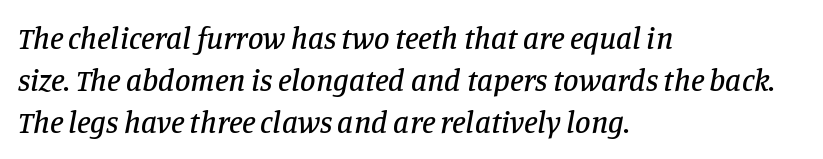
Q: Is the text italic (slanted)? A: Yes, it leans right by about 11 degrees.
Q: Is the typeface a serif or a sans-serif typeface? A: Serif.
Q: Is the text underlined? A: No.
Q: How is the paragraph aligned? A: Left-aligned.
Q: Is the spacing between letters normal or unusually wide? A: Normal.
Q: Is the spacing between lines tight, normal or loose? A: Normal.
Q: Width (condensed, normal, or wide)? A: Normal.
Q: Stroke contrast? A: Low.
Q: x-height? A: Large.
Q: Monospaced? A: No.
